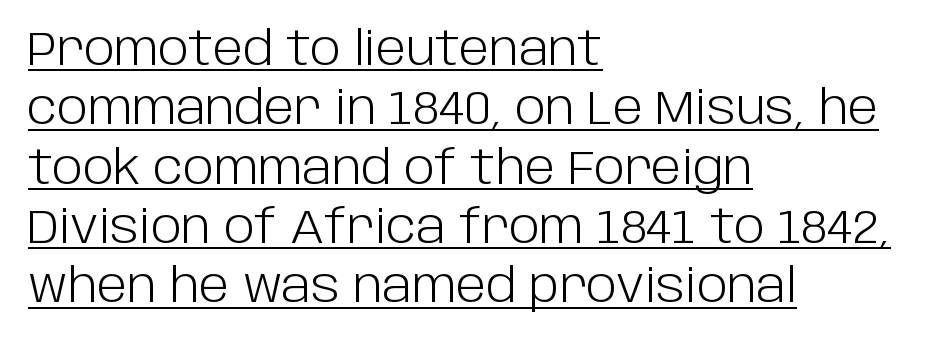
{"serif": "no", "italic": "no", "bold": "no", "weight": "light", "width": "normal", "stroke_contrast": "low", "x_height": "large", "monospaced": "no", "underline": "yes", "align": "left", "line_spacing": "normal", "line_spacing_ratio": 1.29, "letter_spacing": "normal", "letter_spacing_em": 0.0, "glyph_px": 46}
